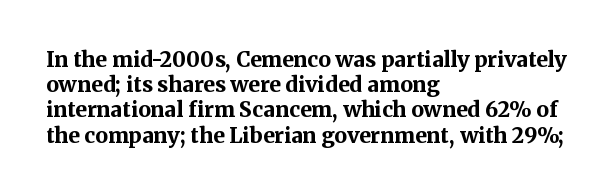
The image shows 21 px bold type, upright; set left-aligned, line spacing 1.2x, normal letter spacing, not underlined.
